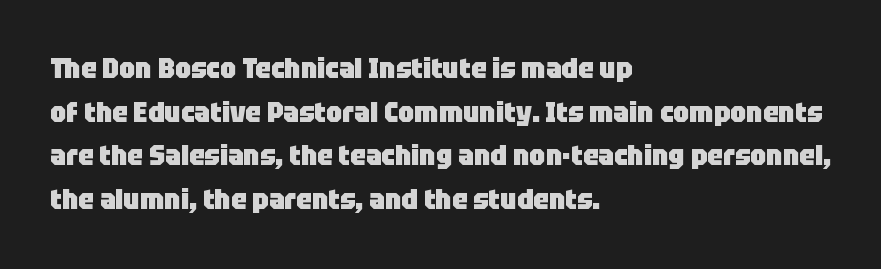
Words appear dense and cohesive because spacing is normal. Clear beneath every line of the passage. In terms of letterform style, serifs are entirely absent. Compared with a centered layout, this one pins lines to the left instead.
